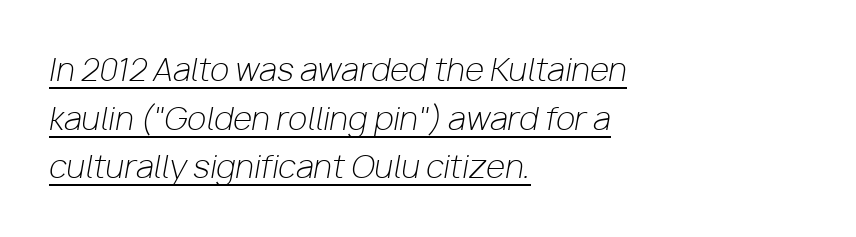
{"italic": "yes", "lean": "right", "slant_degrees": 10, "bold": "no", "weight": "light", "width": "normal", "stroke_contrast": "low", "x_height": "medium", "monospaced": "no", "underline": "yes", "align": "left", "line_spacing": "normal", "line_spacing_ratio": 1.57, "letter_spacing": "normal", "letter_spacing_em": 0.0, "glyph_px": 31}
